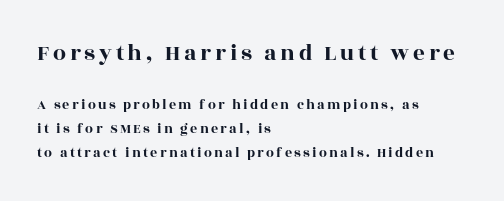
The typesetter chose a ragged-right arrangement here. Do the letters lean? They stand straight. Any mark beneath the type? The region is blank. Large over small — that's the arrangement of the two blocks here.
